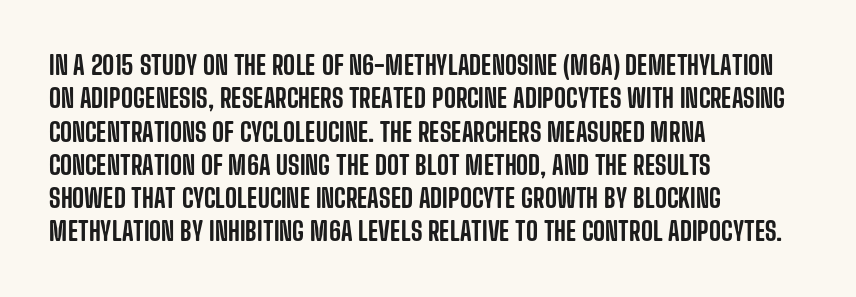
Q: Is the text italic (slanted)? A: No, it is upright.
Q: Is the text underlined? A: No.
Q: How is the paragraph aligned? A: Left-aligned.
Q: Is the spacing between letters normal or unusually wide? A: Normal.
Q: Is the spacing between lines tight, normal or loose? A: Normal.
